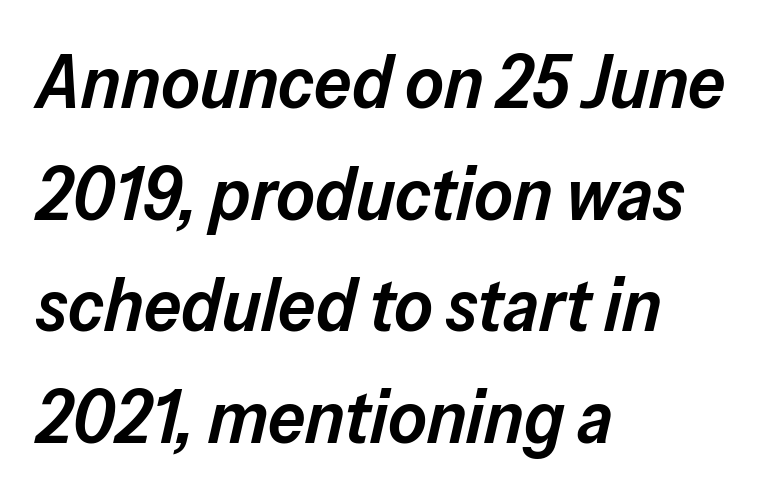
{"italic": "yes", "lean": "right", "slant_degrees": 13, "bold": "semi", "weight": "semibold", "width": "normal", "stroke_contrast": "low", "x_height": "medium", "monospaced": "no", "underline": "no", "align": "left", "line_spacing": "normal", "line_spacing_ratio": 1.51, "letter_spacing": "normal", "letter_spacing_em": 0.0, "glyph_px": 74}
